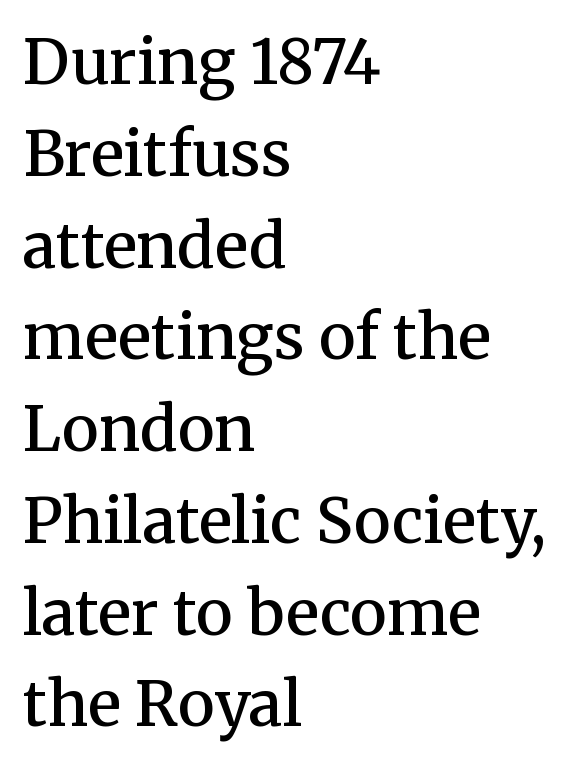
The image shows 62 px semibold serif type, upright; set left-aligned, normal line spacing (1.48x), normal letter spacing, not underlined; medium stroke contrast and a medium x-height.
